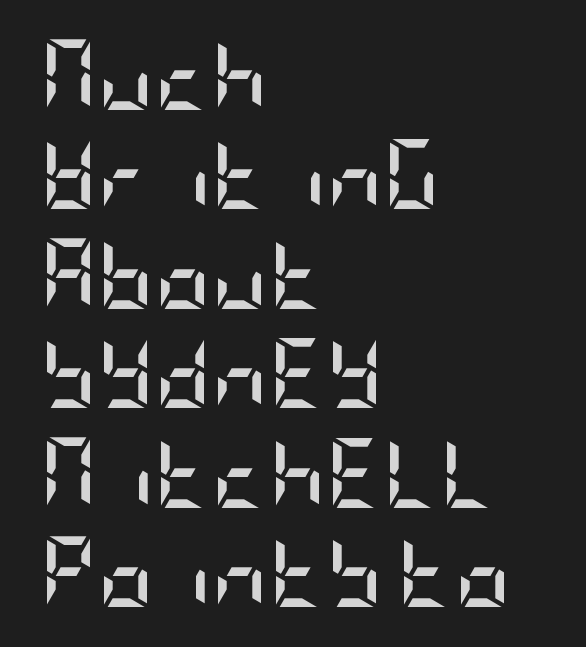
The image shows 70 px semibold, condensed sans-serif type, upright; set left-aligned, normal line spacing (1.42x), normal letter spacing, not underlined; low stroke contrast and a large x-height.
